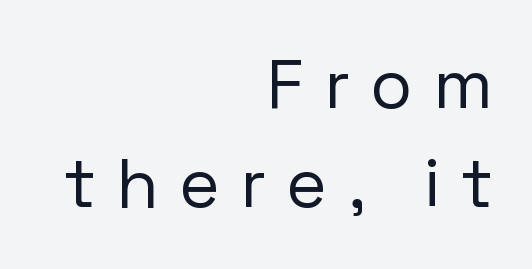
Descenders hang freely into open space. Posture: vertical. On a weight scale, this lands at 450 or below. Interline gaps are of average width in this sample. One-word summary of the alignment: right.
